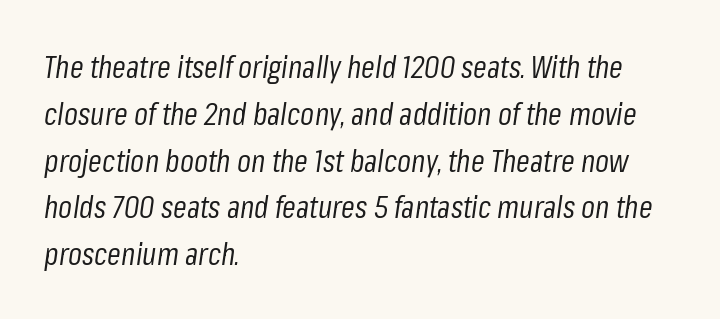
Q: Is the text bold? A: No.
Q: Is the text italic (slanted)? A: Yes, it leans right by about 8 degrees.
Q: Is the text underlined? A: No.
Q: How is the paragraph aligned? A: Left-aligned.
Q: Is the spacing between letters normal or unusually wide? A: Normal.
Q: Is the spacing between lines tight, normal or loose? A: Normal.
Q: Width (condensed, normal, or wide)? A: Condensed.
Q: Stroke contrast? A: Low.
Q: x-height? A: Medium.
Q: Monospaced? A: No.
